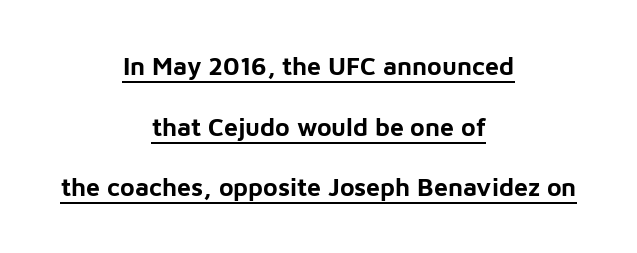
The image shows 25 px bold type, upright; set centered, loose line spacing (2.43x), normal letter spacing, underlined.
